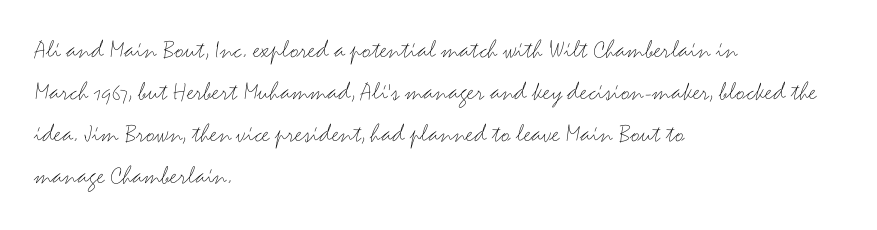
Q: Is the text bold? A: No.
Q: Is the text italic (slanted)? A: Yes.
Q: Is the text underlined? A: No.
Q: How is the paragraph aligned? A: Left-aligned.
Q: Is the spacing between letters normal or unusually wide? A: Normal.
Q: Is the spacing between lines tight, normal or loose? A: Normal.
